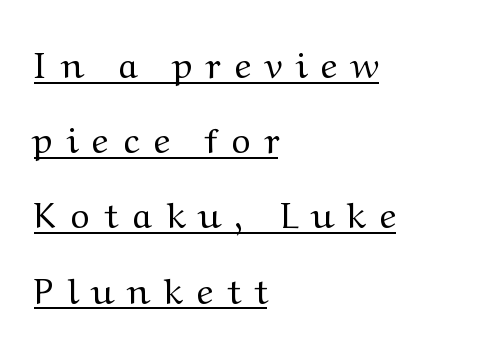
This sample has the flowing, uneven cadence of proportional lettering. The characters display serif detailing at their extremities. Vertical spacing — loose. What stands out about the letter spacing? Its width — letters are far apart.
